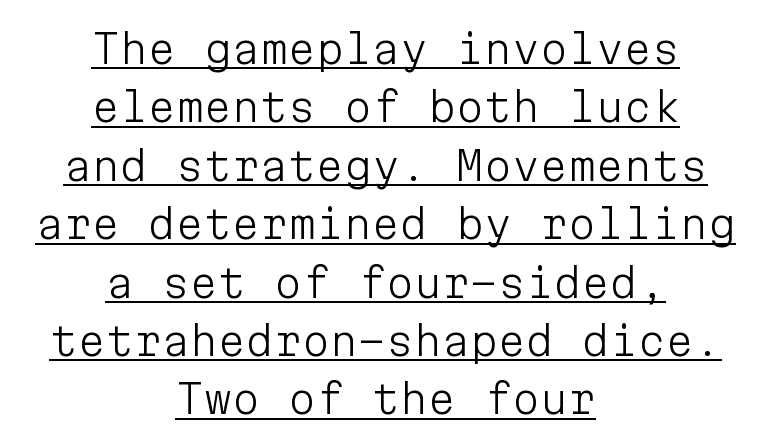
The lines are quadded center. Check where the strokes stop: nothing finishes them off — pure sans. One glance says typical: line gaps are just what's usual. Fixed-width glyphs throughout — classic coding-font behaviour. Does the lettering tilt? It doesn't — this is upright. Is the stroke heavy? The answer is a plain regular-or-lighter.
